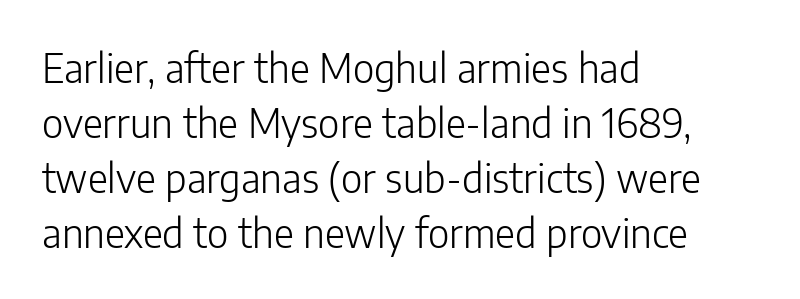
The image shows 39 px light sans-serif type, upright; set left-aligned, normal line spacing (1.41x), normal letter spacing, not underlined; low stroke contrast and a medium x-height.
